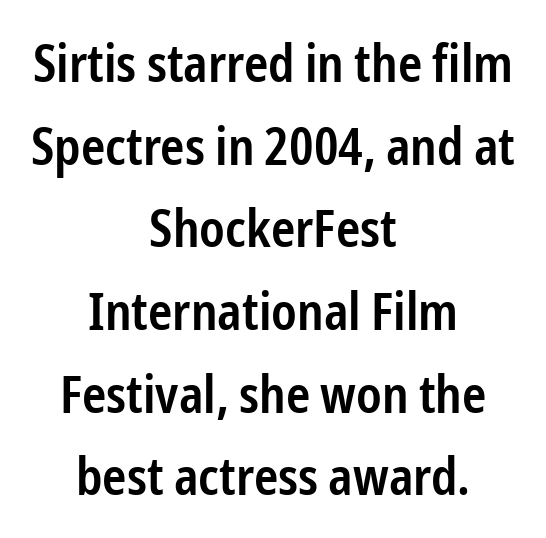
The image shows 52 px semibold, condensed sans-serif type, upright; set centered, normal line spacing (1.59x), normal letter spacing, not underlined; low stroke contrast and a medium x-height.
